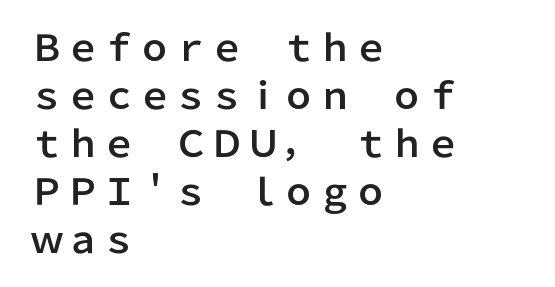
Q: Is the text italic (slanted)? A: No, it is upright.
Q: Is the typeface a serif or a sans-serif typeface? A: Sans-serif.
Q: Is the text underlined? A: No.
Q: How is the paragraph aligned? A: Left-aligned.
Q: Is the spacing between letters normal or unusually wide? A: Normal.
Q: Is the spacing between lines tight, normal or loose? A: Normal.
Q: Width (condensed, normal, or wide)? A: Normal.
Q: Stroke contrast? A: Low.
Q: x-height? A: Medium.
Q: Monospaced? A: No.
